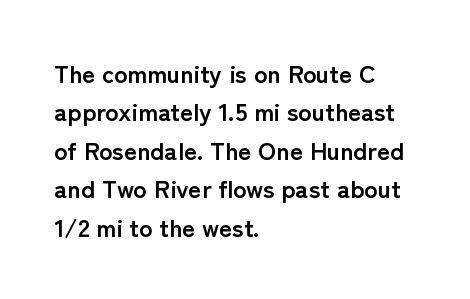
The image shows 25 px bold type, upright; set left-aligned, normal line spacing (1.54x), normal letter spacing, not underlined.
